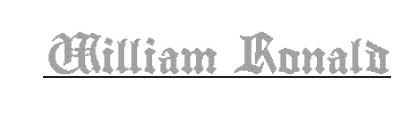
{"italic": "no", "width": "condensed", "x_height": "small", "monospaced": "no", "underline": "yes", "letter_spacing": "normal", "letter_spacing_em": 0.0, "glyph_px": 32}
